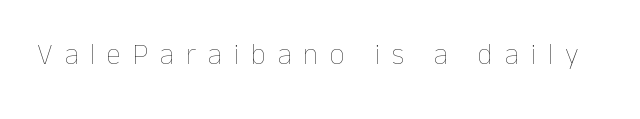
You can tell it's not italic because the verticals are truly vertical. Glance below the letters and you will spot only blank space. Ink coverage per letter is moderate at most. Spacing verdict: proportional, widths tailored to each character. The tracking reads as deliberately expanded to a designer's eye.
